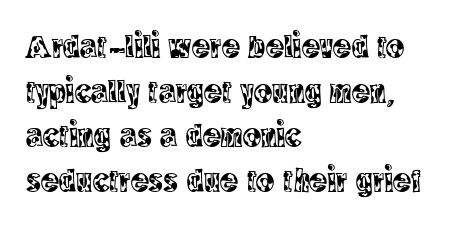
The image shows 34 px condensed serif type, upright; set left-aligned, normal line spacing (1.31x), normal letter spacing, not underlined; a large x-height.
